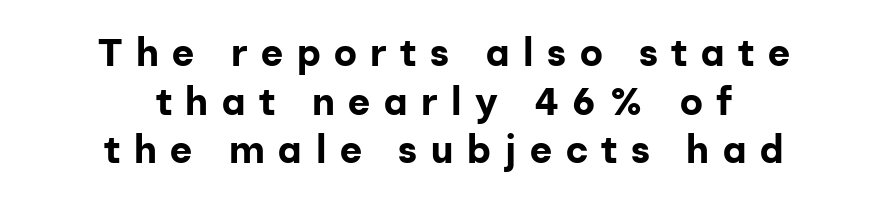
Q: Is the text bold? A: Yes.
Q: Is the text italic (slanted)? A: No, it is upright.
Q: Is the typeface a serif or a sans-serif typeface? A: Sans-serif.
Q: Is the text underlined? A: No.
Q: How is the paragraph aligned? A: Centered.
Q: Is the spacing between letters normal or unusually wide? A: Unusually wide.
Q: Is the spacing between lines tight, normal or loose? A: Normal.
Q: Width (condensed, normal, or wide)? A: Normal.
Q: Stroke contrast? A: Low.
Q: x-height? A: Medium.
Q: Monospaced? A: No.
